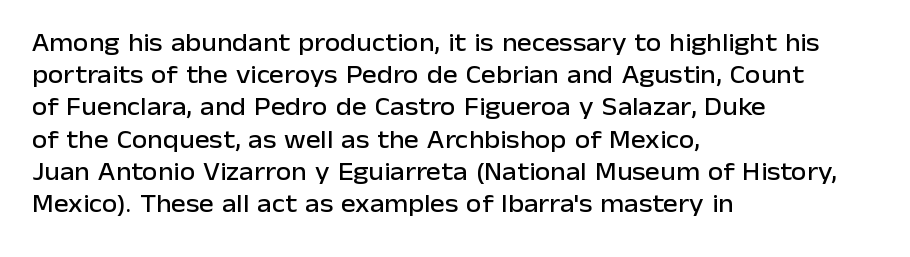
{"italic": "no", "underline": "no", "align": "left", "line_spacing": "normal", "line_spacing_ratio": 1.29, "letter_spacing": "normal", "letter_spacing_em": 0.0, "glyph_px": 25}
